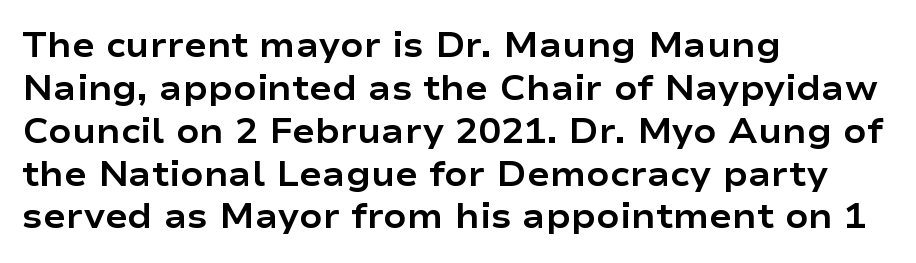
Q: Is the text bold? A: Yes.
Q: Is the text italic (slanted)? A: No, it is upright.
Q: Is the typeface a serif or a sans-serif typeface? A: Sans-serif.
Q: Is the text underlined? A: No.
Q: How is the paragraph aligned? A: Left-aligned.
Q: Is the spacing between letters normal or unusually wide? A: Normal.
Q: Is the spacing between lines tight, normal or loose? A: Normal.
Q: Width (condensed, normal, or wide)? A: Wide.
Q: Stroke contrast? A: Low.
Q: x-height? A: Medium.
Q: Monospaced? A: No.
